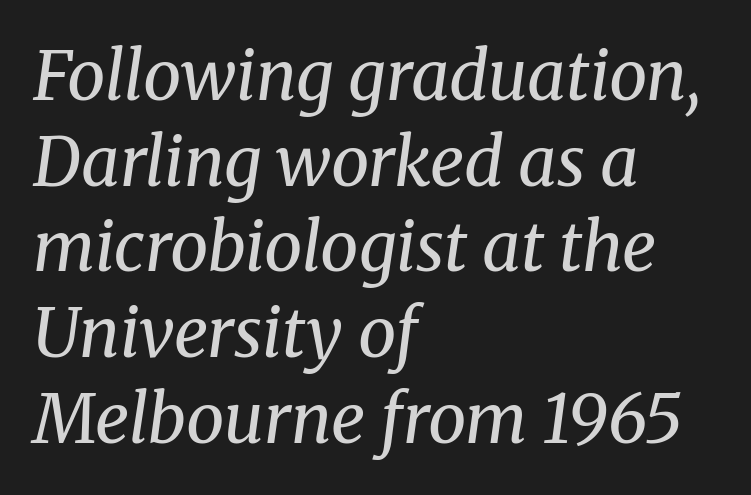
The image shows 68 px regular-weight serif type, italic (leaning right); set left-aligned, normal line spacing (1.26x), normal letter spacing, not underlined; medium stroke contrast and a medium x-height.
